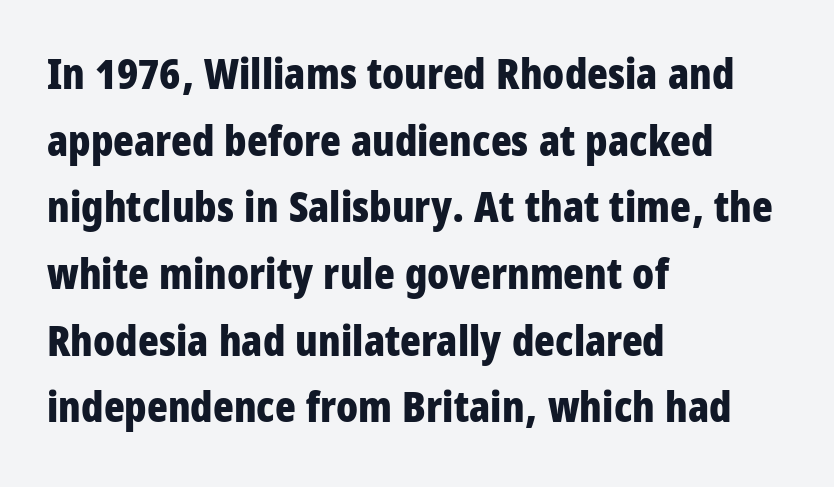
Q: Is the text bold? A: Yes.
Q: Is the text italic (slanted)? A: No, it is upright.
Q: Is the typeface a serif or a sans-serif typeface? A: Sans-serif.
Q: Is the text underlined? A: No.
Q: How is the paragraph aligned? A: Left-aligned.
Q: Is the spacing between letters normal or unusually wide? A: Normal.
Q: Is the spacing between lines tight, normal or loose? A: Normal.
Q: Width (condensed, normal, or wide)? A: Condensed.
Q: Stroke contrast? A: Low.
Q: x-height? A: Large.
Q: Monospaced? A: No.
